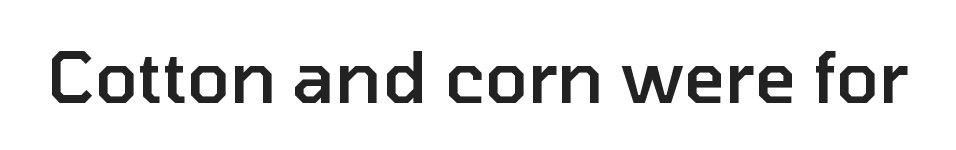
{"serif": "no", "italic": "no", "bold": "semi", "weight": "semibold", "width": "normal", "stroke_contrast": "low", "x_height": "medium", "monospaced": "no", "underline": "no", "letter_spacing": "normal", "letter_spacing_em": 0.0, "glyph_px": 71}
